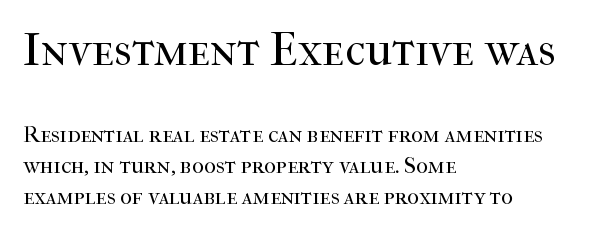
Bare-footed words on every line. Characters remain perfectly vertical along every line. A normal amount of white space separates one row of letters from the next. Type style note: has serifs. You get the large type first, then a drop to smaller type.
